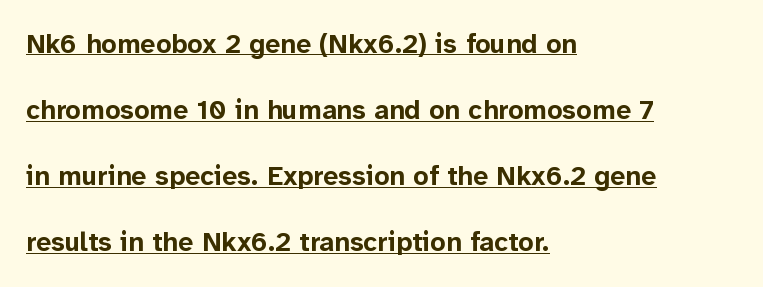
{"italic": "no", "bold": "yes", "underline": "yes", "align": "left", "line_spacing": "loose", "line_spacing_ratio": 2.45, "letter_spacing": "normal", "letter_spacing_em": 0.0, "glyph_px": 27}
